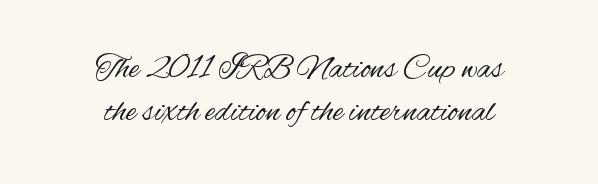
{"serif": "no", "bold": "no", "weight": "regular", "width": "condensed", "stroke_contrast": "medium", "x_height": "small", "monospaced": "no", "underline": "no", "align": "center", "line_spacing": "normal", "line_spacing_ratio": 1.27, "letter_spacing": "normal", "letter_spacing_em": 0.0, "glyph_px": 34}
